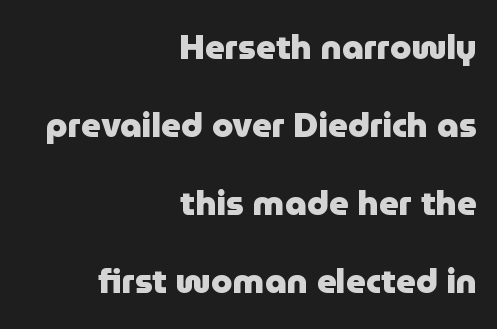
The image shows 34 px heavy sans-serif type, upright; set right-aligned, loose line spacing (2.29x), normal letter spacing, not underlined; low stroke contrast and a medium x-height.
